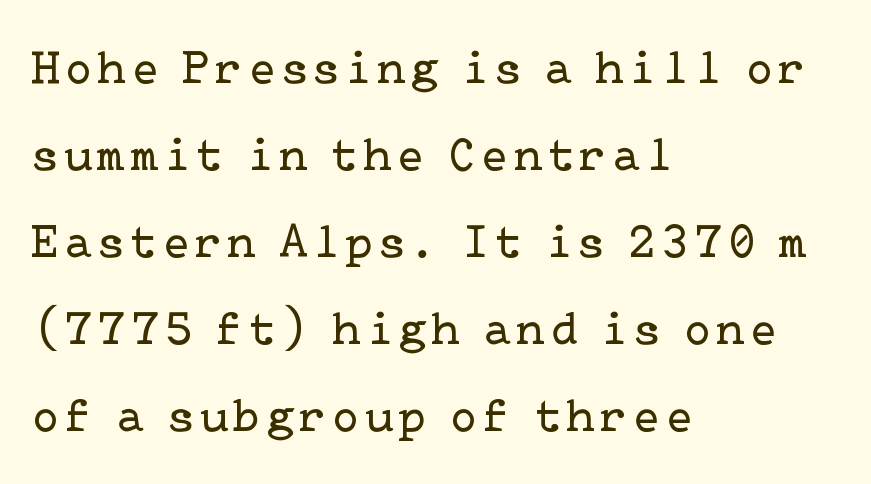
{"serif": "yes", "italic": "no", "bold": "no", "weight": "regular", "width": "normal", "stroke_contrast": "low", "x_height": "medium", "underline": "no", "align": "left", "line_spacing_ratio": 1.81, "glyph_px": 48}
